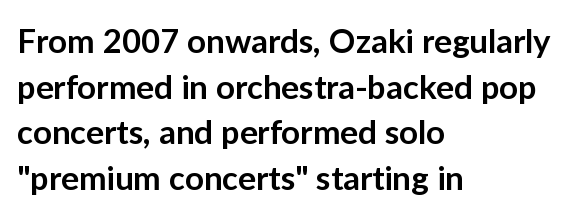
Q: Is the text bold? A: Semi-bold.
Q: Is the text italic (slanted)? A: No, it is upright.
Q: Is the typeface a serif or a sans-serif typeface? A: Sans-serif.
Q: Is the text underlined? A: No.
Q: How is the paragraph aligned? A: Left-aligned.
Q: Is the spacing between letters normal or unusually wide? A: Normal.
Q: Is the spacing between lines tight, normal or loose? A: Normal.
Q: Width (condensed, normal, or wide)? A: Normal.
Q: Stroke contrast? A: Low.
Q: x-height? A: Medium.
Q: Monospaced? A: No.
